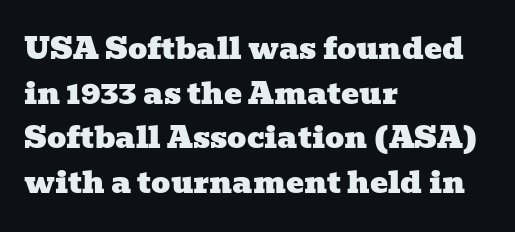
Q: Is the typeface a serif or a sans-serif typeface? A: Serif.
Q: Is the text underlined? A: No.
Q: How is the paragraph aligned? A: Left-aligned.
Q: Is the spacing between letters normal or unusually wide? A: Normal.
Q: Is the spacing between lines tight, normal or loose? A: Normal.
Q: Width (condensed, normal, or wide)? A: Wide.
Q: Stroke contrast? A: Low.
Q: x-height? A: Medium.
Q: Monospaced? A: No.
